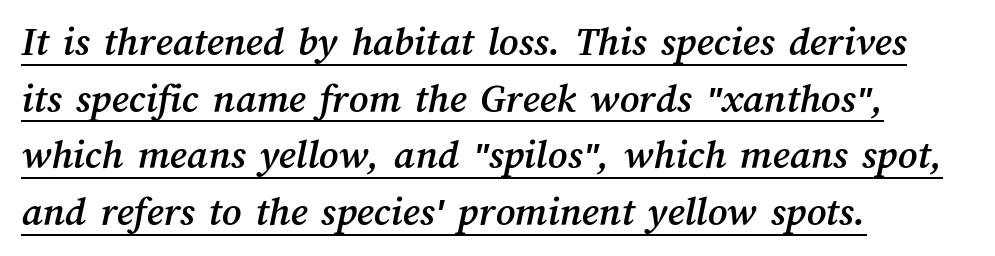
{"width": "normal", "stroke_contrast": "medium", "x_height": "medium", "monospaced": "no", "underline": "yes", "align": "left", "line_spacing": "normal", "line_spacing_ratio": 1.35, "letter_spacing": "normal", "letter_spacing_em": 0.0, "glyph_px": 42}
